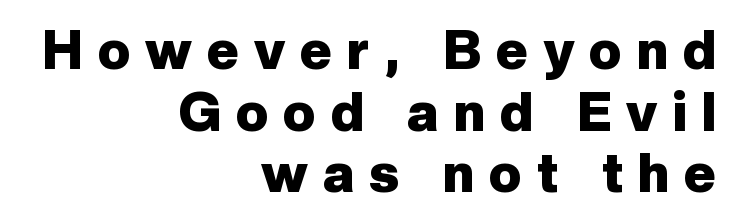
The image shows 54 px heavy sans-serif type, upright; set right-aligned, tight line spacing (1.14x), unusually wide letter spacing (+0.28 em), not underlined; low stroke contrast and a medium x-height.
